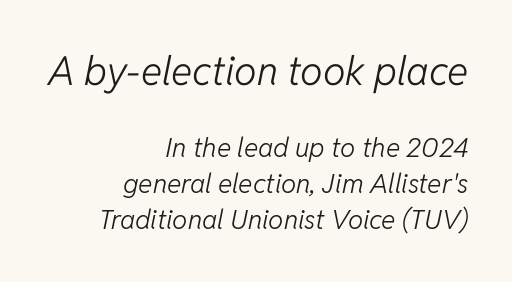
{"italic": "yes", "lean": "right", "slant_degrees": 11, "bold": "no", "weight": "light", "width": "normal", "stroke_contrast": "low", "x_height": "medium", "monospaced": "no", "underline": "no", "align": "right", "line_spacing": "normal", "line_spacing_ratio": 1.33, "letter_spacing": "normal", "letter_spacing_em": 0.0, "larger_block": "first", "size_ratio": 1.48, "glyph_px": 40}
